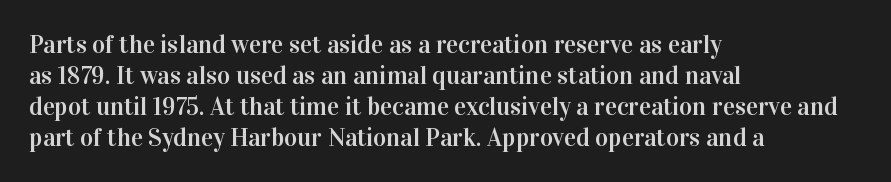
{"italic": "no", "underline": "no", "align": "left", "line_spacing_ratio": 1.24, "letter_spacing": "normal", "letter_spacing_em": 0.0, "glyph_px": 25}
